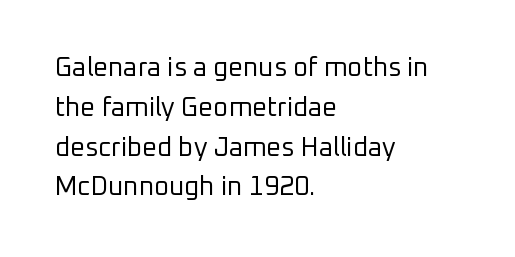
Q: Is the text bold? A: No.
Q: Is the text italic (slanted)? A: No, it is upright.
Q: Is the text underlined? A: No.
Q: How is the paragraph aligned? A: Left-aligned.
Q: Is the spacing between letters normal or unusually wide? A: Normal.
Q: Is the spacing between lines tight, normal or loose? A: Normal.
